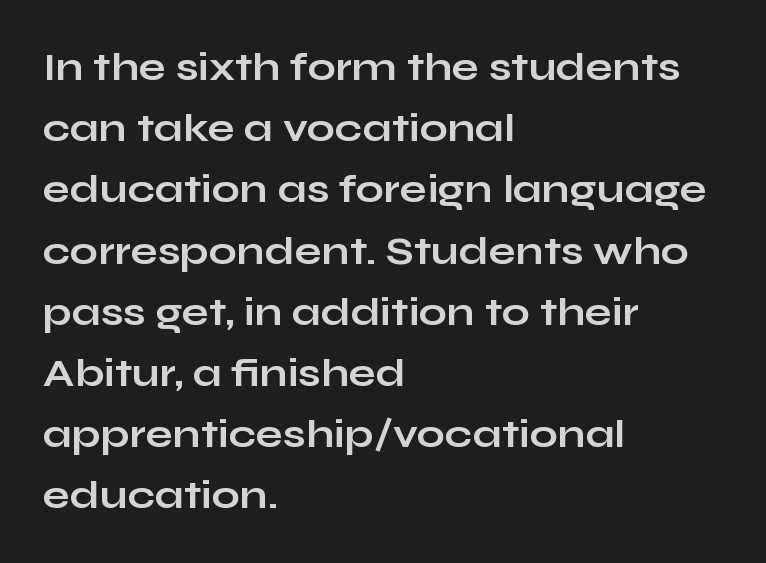
The image shows 40 px bold, wide sans-serif type, upright; set left-aligned, normal line spacing (1.53x), normal letter spacing, not underlined; low stroke contrast and a medium x-height.
